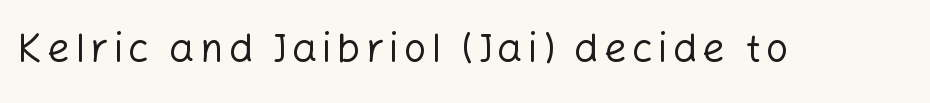
The image shows 40 px regular-weight sans-serif type, upright; set not underlined; low stroke contrast and a medium x-height.
